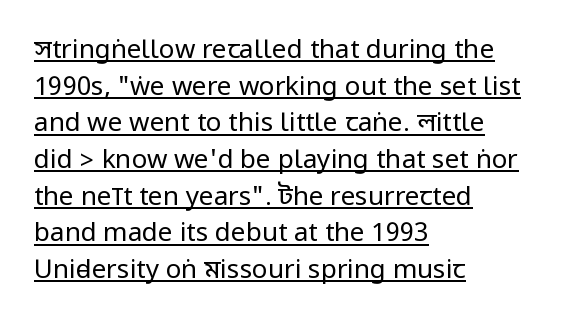
Q: Is the text bold? A: No.
Q: Is the text italic (slanted)? A: No, it is upright.
Q: Is the text underlined? A: Yes.
Q: How is the paragraph aligned? A: Left-aligned.
Q: Is the spacing between letters normal or unusually wide? A: Normal.
Q: Is the spacing between lines tight, normal or loose? A: Normal.
